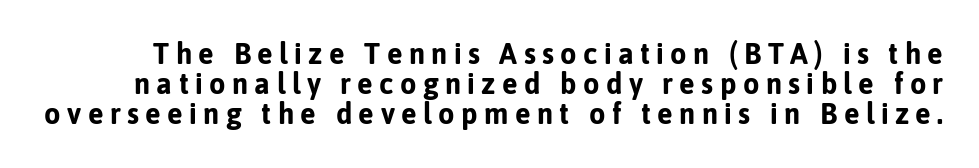
{"serif": "no", "italic": "no", "bold": "yes", "weight": "bold", "width": "normal", "stroke_contrast": "low", "x_height": "medium", "monospaced": "no", "underline": "no", "line_spacing": "tight", "line_spacing_ratio": 1.04, "letter_spacing": "wide", "letter_spacing_em": 0.22, "glyph_px": 29}
